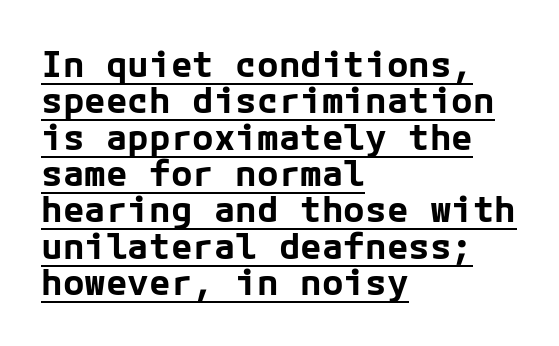
The image shows 36 px bold sans-serif type, upright; set left-aligned, tight line spacing (1.01x), normal letter spacing, underlined; low stroke contrast and a medium x-height.
